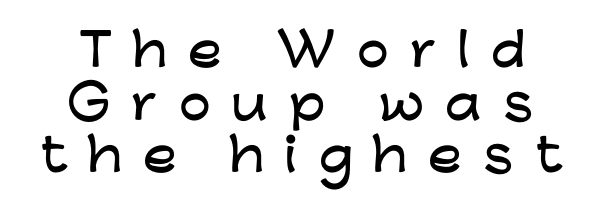
Do the letters lean? They stand straight. These lines have a slow, spaced-out rhythm from letter to letter. The strip under each line holds only bare page. The typesetter chose a symmetrical, centered arrangement here. Each letter's strokes conclude bluntly, with no projecting serifs.
